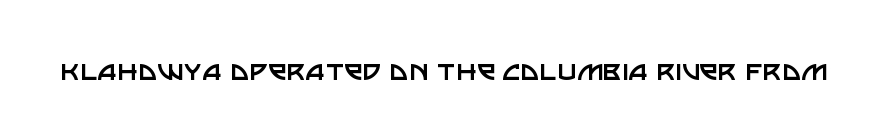
The image shows 33 px regular-weight sans-serif type, upright; set normal letter spacing, not underlined; low stroke contrast and a large x-height.
